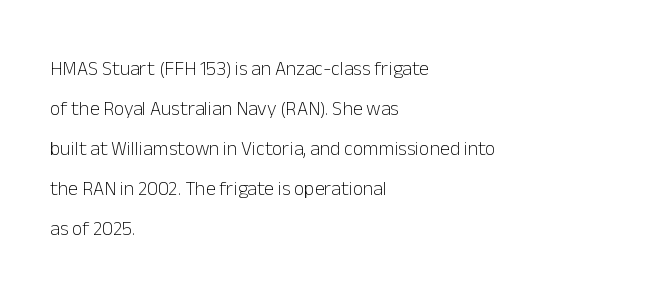
The image shows 20 px text type, upright; set left-aligned, loose line spacing (2.0x), normal letter spacing, not underlined.
